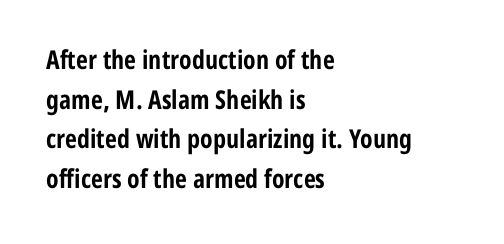
Line spacing here is normal. Words float on clear page, feet unadorned. Each glyph is drawn with heavy, bold strokes. There is no visible air inserted between adjacent glyphs. These lines are set flush left with a ragged right edge. This is roman type, the default non-slanted kind.
